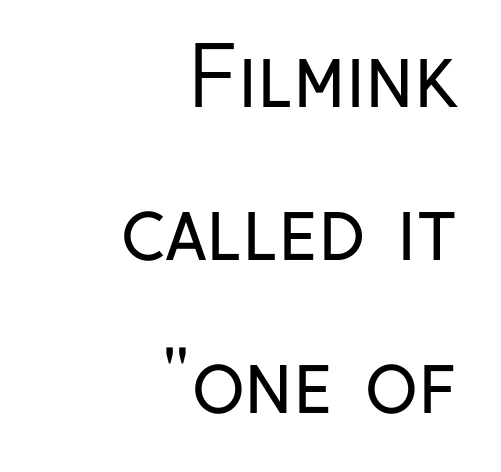
Unlike a traditional serif, this face leaves its strokes unadorned. Which margin do the lines hug? The right one — the left edge is uneven. The passage shown is typed in a proportional face where columns would drift. The gaps between neighbouring characters are ordinary and unremarkable. Stem width sits at or under what a default text font uses.
